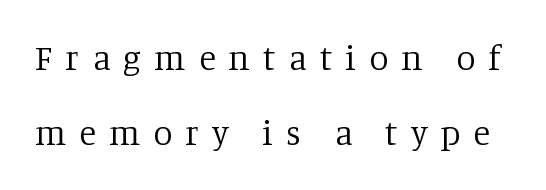
The image shows 35 px regular-weight serif type, upright; set loose line spacing (2.15x), unusually wide letter spacing (+0.37 em), not underlined; low stroke contrast and a large x-height.
